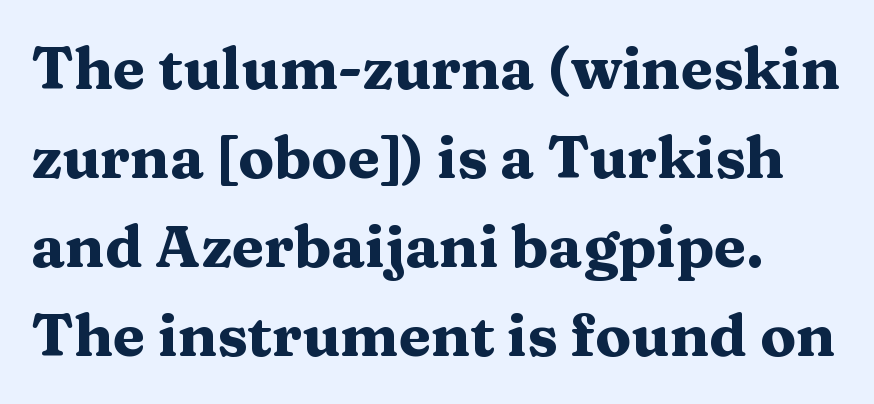
{"serif": "yes", "italic": "no", "bold": "yes", "weight": "heavy", "width": "wide", "stroke_contrast": "medium", "x_height": "medium", "monospaced": "no", "underline": "no", "line_spacing": "normal", "line_spacing_ratio": 1.51, "letter_spacing": "normal", "letter_spacing_em": 0.0, "glyph_px": 59}
